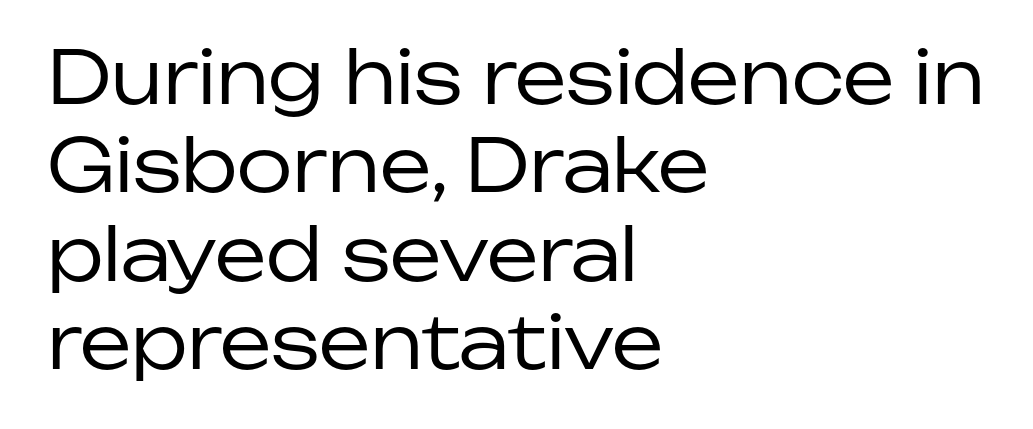
Q: Is the text bold? A: No.
Q: Is the text italic (slanted)? A: No, it is upright.
Q: Is the typeface a serif or a sans-serif typeface? A: Sans-serif.
Q: Is the text underlined? A: No.
Q: How is the paragraph aligned? A: Left-aligned.
Q: Is the spacing between letters normal or unusually wide? A: Normal.
Q: Width (condensed, normal, or wide)? A: Normal.
Q: Stroke contrast? A: Low.
Q: x-height? A: Medium.
Q: Monospaced? A: No.
